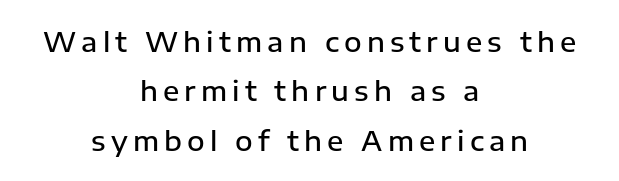
{"italic": "no", "bold": "semi", "underline": "no", "align": "center", "line_spacing_ratio": 1.83, "glyph_px": 27}
